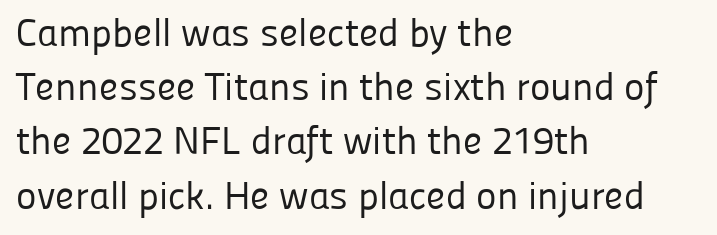
{"serif": "no", "italic": "no", "bold": "no", "weight": "regular", "width": "normal", "stroke_contrast": "low", "x_height": "medium", "monospaced": "no", "underline": "no", "align": "left", "line_spacing": "normal", "line_spacing_ratio": 1.39, "letter_spacing": "normal", "letter_spacing_em": 0.0, "glyph_px": 39}
